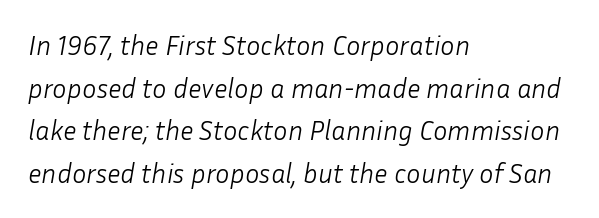
The image shows 27 px text type, italic (leaning right); set left-aligned, normal line spacing (1.58x), normal letter spacing, not underlined.
